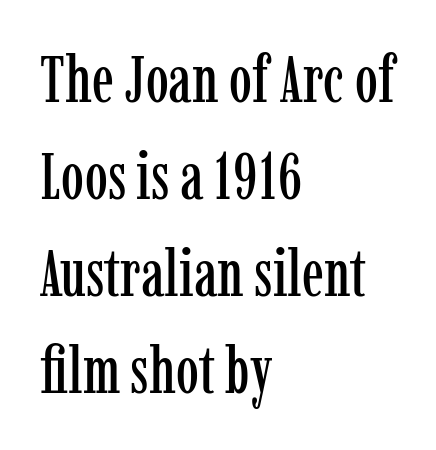
Q: Is the text italic (slanted)? A: No, it is upright.
Q: Is the typeface a serif or a sans-serif typeface? A: Serif.
Q: Is the text underlined? A: No.
Q: How is the paragraph aligned? A: Left-aligned.
Q: Is the spacing between letters normal or unusually wide? A: Normal.
Q: Is the spacing between lines tight, normal or loose? A: Normal.
Q: Width (condensed, normal, or wide)? A: Condensed.
Q: Stroke contrast? A: Low.
Q: x-height? A: Medium.
Q: Monospaced? A: No.
